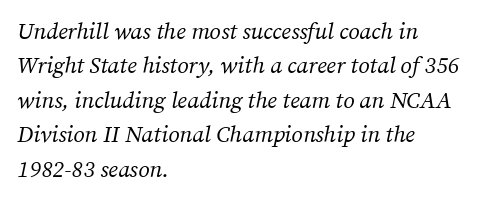
{"italic": "yes", "lean": "right", "slant_degrees": 12, "bold": "no", "underline": "no", "align": "left", "line_spacing": "normal", "line_spacing_ratio": 1.5, "letter_spacing": "normal", "letter_spacing_em": 0.0, "glyph_px": 23}
